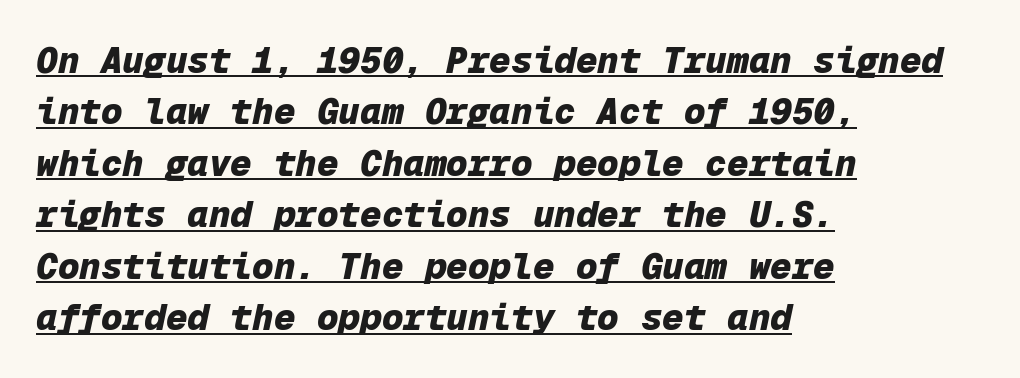
Italic: yes, the glyphs are oblique. The face used here is monospaced, like something from a code editor. The rag falls on the right side of this text block. Notice how descenders clear the ascenders below comfortably — that's standard leading. Every word sits above its own underline. Strokes here are thick enough to call this a true bold.
